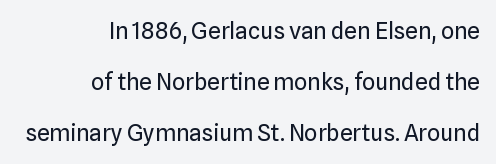
Q: Is the text bold? A: No.
Q: Is the text italic (slanted)? A: No, it is upright.
Q: Is the text underlined? A: No.
Q: How is the paragraph aligned? A: Right-aligned.
Q: Is the spacing between letters normal or unusually wide? A: Normal.
Q: Is the spacing between lines tight, normal or loose? A: Loose.
